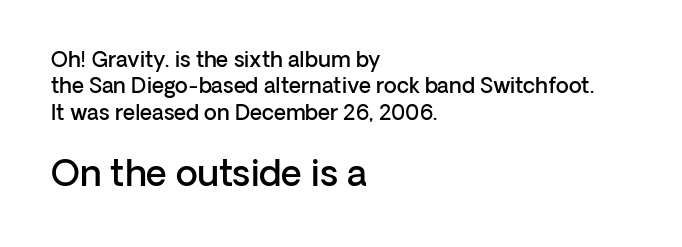
The image shows 36 px semibold sans-serif type, upright; set left-aligned, normal line spacing (1.26x), normal letter spacing, not underlined; the second (bottom) block is 1.71x larger; low stroke contrast and a medium x-height.
